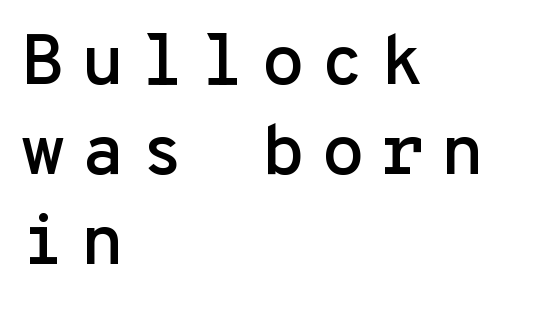
{"serif": "no", "italic": "no", "width": "normal", "stroke_contrast": "low", "x_height": "medium", "monospaced": "yes", "underline": "no", "align": "left", "line_spacing": "normal", "line_spacing_ratio": 1.27, "letter_spacing": "wide", "letter_spacing_em": 0.23, "glyph_px": 71}
